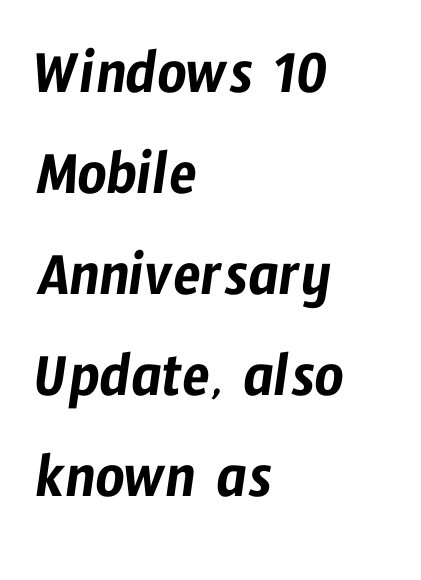
The face used here is proportionally spaced, like ordinary book or web type. The string is rendered with underlining switched off. Students, observe: this is what conventionally led text looks like. The letterforms sit shoulder to shoulder at normal distance. In terms of letterform style, serifs are entirely absent.
